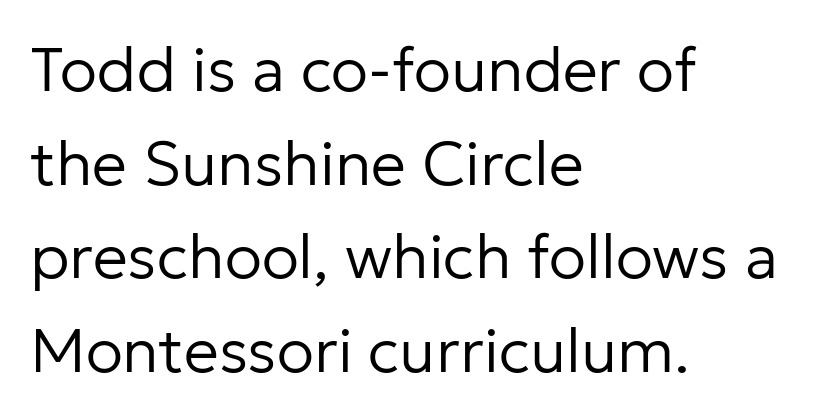
The image shows 62 px regular-weight sans-serif type, upright; set left-aligned, normal line spacing (1.51x), normal letter spacing, not underlined; low stroke contrast and a medium x-height.
